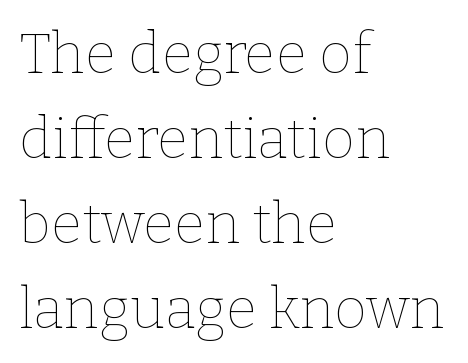
The image shows 57 px thin type, upright; set left-aligned, normal line spacing (1.49x), normal letter spacing, not underlined; low stroke contrast and a medium x-height.
